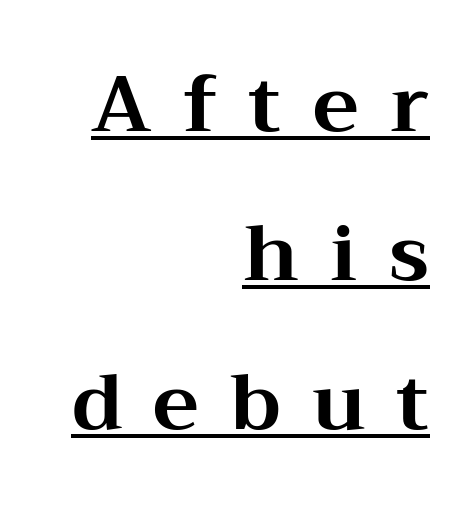
The letterforms stand isolated, each surrounded by extra space. In terms of weight, the rendering is a true, heavy bold. The lines are quadded right. Looks like regular typesetting: each glyph gets only the width it needs. Are there feet on the stems? There are — it's a serif.
